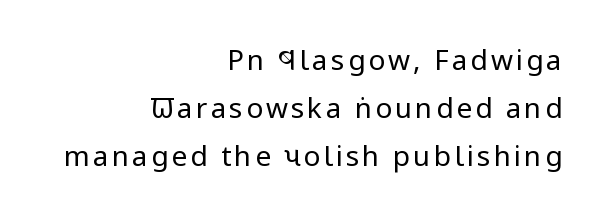
The foot of each line stays bare and open. Designer's note — italics off, roman on. The rendering anchors every line to the right-hand side. The strokes carry an ordinary text weight at most.
